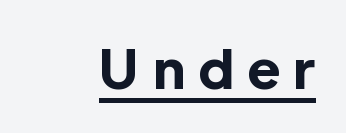
The image shows 54 px bold sans-serif type, upright; set unusually wide letter spacing (+0.26 em), underlined; a medium x-height.
